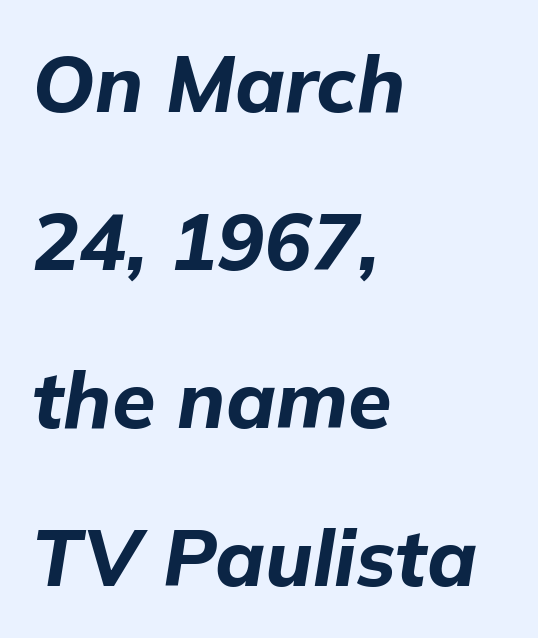
{"italic": "yes", "lean": "right", "slant_degrees": 9, "bold": "yes", "weight": "bold", "width": "normal", "stroke_contrast": "low", "x_height": "medium", "monospaced": "no", "underline": "no", "align": "left", "line_spacing": "loose", "line_spacing_ratio": 2.0, "letter_spacing": "normal", "letter_spacing_em": 0.0, "glyph_px": 79}
